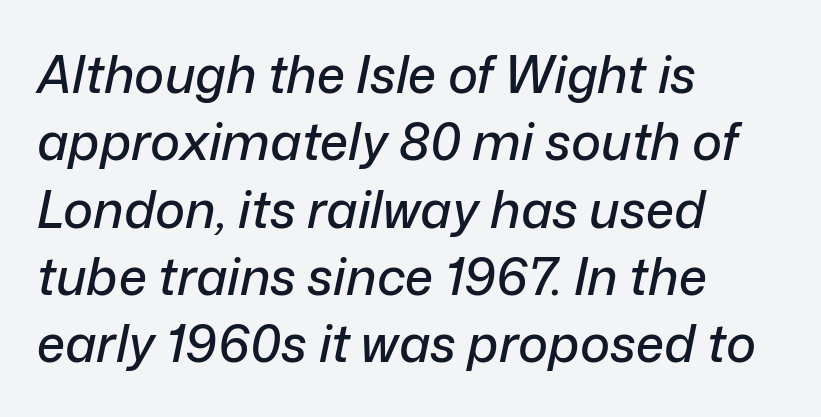
The string is rendered with underlining switched off. Italic: yes, the glyphs are oblique. Casual observation: everything's shoved over to the left. Spacing verdict: proportional, widths tailored to each character.
